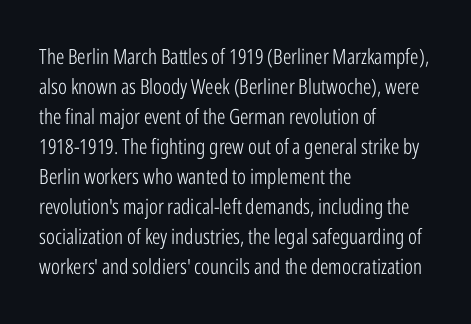
{"italic": "no", "bold": "no", "underline": "no", "align": "left", "line_spacing": "normal", "line_spacing_ratio": 1.43, "letter_spacing": "normal", "letter_spacing_em": 0.0, "glyph_px": 21}
